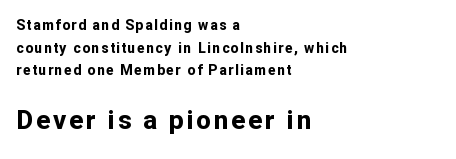
{"italic": "no", "bold": "yes", "underline": "no", "align": "left", "line_spacing": "normal", "line_spacing_ratio": 1.61, "larger_block": "second", "size_ratio": 1.86, "glyph_px": 26}
